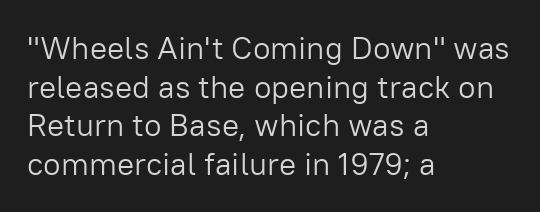
{"serif": "no", "italic": "no", "bold": "no", "weight": "light", "width": "normal", "stroke_contrast": "low", "x_height": "medium", "monospaced": "no", "underline": "no", "align": "left", "line_spacing_ratio": 1.21, "letter_spacing": "normal", "letter_spacing_em": 0.0, "glyph_px": 32}
